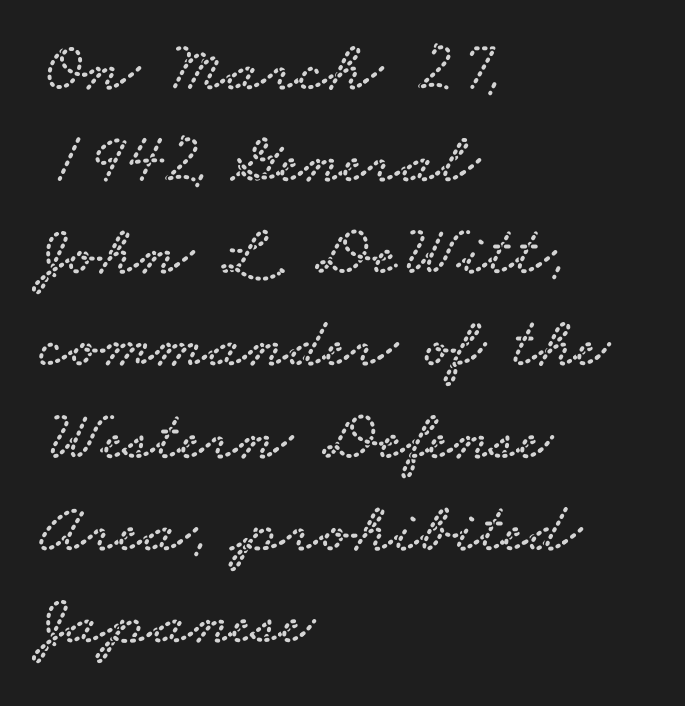
The image shows 72 px wide type; set left-aligned, normal line spacing (1.28x), normal letter spacing, not underlined; low stroke contrast and a small x-height.
